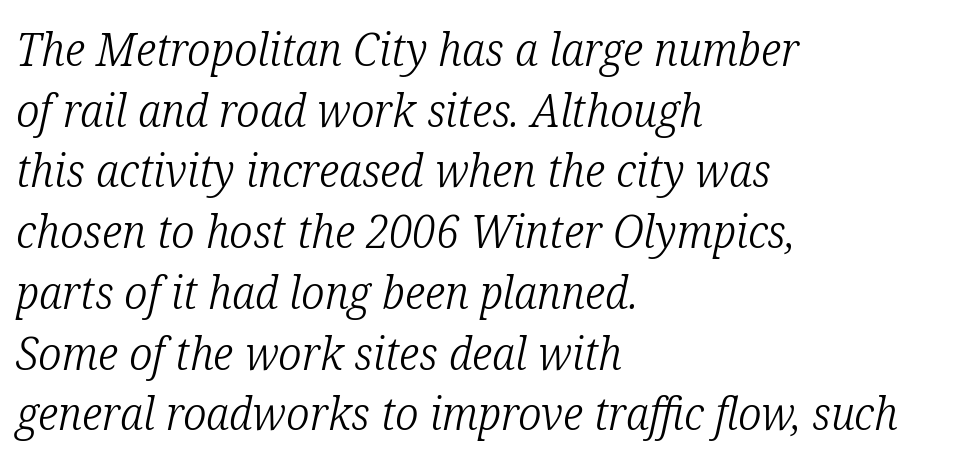
Regarding serifs, this sample has them. Vertical spacing — default. Honestly, there is no underline to notice here at all. The strokes carry an ordinary text weight at most. Between one letter and the next there's only the usual sliver of space.
